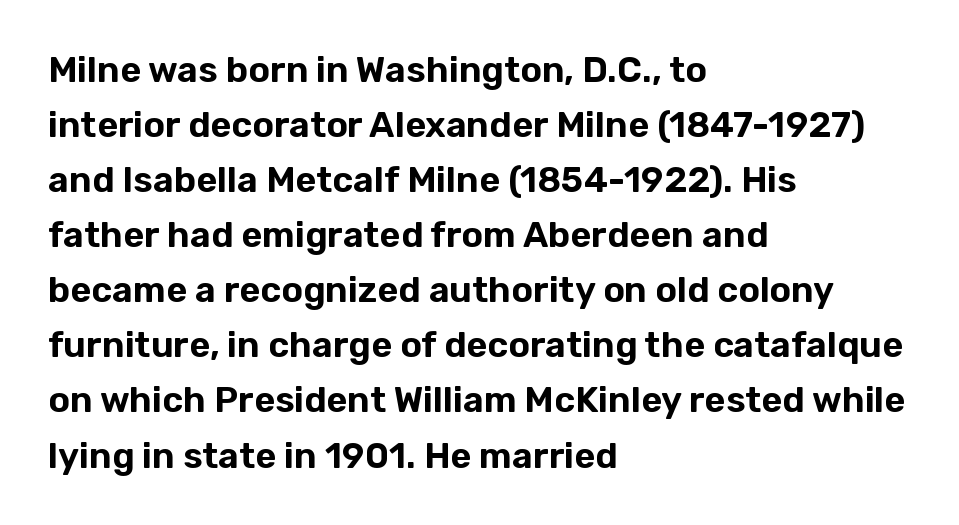
Q: Is the text italic (slanted)? A: No, it is upright.
Q: Is the typeface a serif or a sans-serif typeface? A: Sans-serif.
Q: Is the text underlined? A: No.
Q: How is the paragraph aligned? A: Left-aligned.
Q: Is the spacing between letters normal or unusually wide? A: Normal.
Q: Is the spacing between lines tight, normal or loose? A: Normal.
Q: Width (condensed, normal, or wide)? A: Normal.
Q: Stroke contrast? A: Low.
Q: x-height? A: Medium.
Q: Monospaced? A: No.
